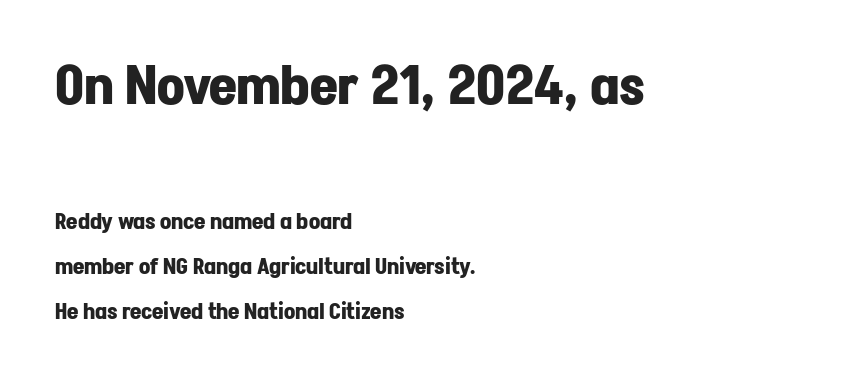
{"serif": "no", "italic": "no", "bold": "yes", "weight": "bold", "width": "normal", "stroke_contrast": "low", "x_height": "medium", "monospaced": "no", "underline": "no", "align": "left", "line_spacing": "loose", "line_spacing_ratio": 2.05, "letter_spacing": "normal", "letter_spacing_em": 0.0, "larger_block": "first", "size_ratio": 2.45, "glyph_px": 54}
